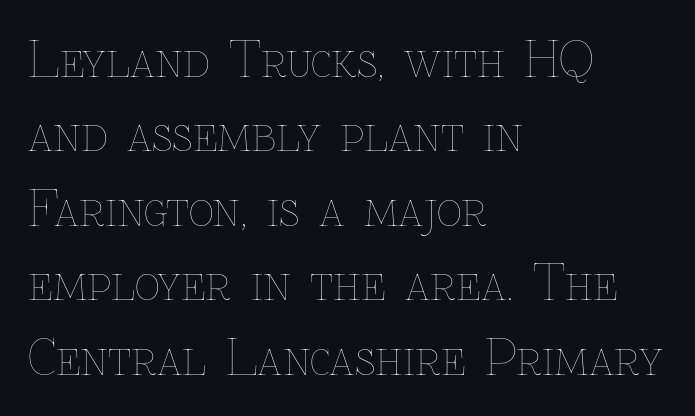
Is this a heavy cut? Hardly; it is regular or lighter. The typesetter chose a ragged-right arrangement here. Proportional: the letters do not fall into vertical columns. How are the letters spaced? Ordinarily, with no added tracking. The type sits square on the baseline with zero lean.
